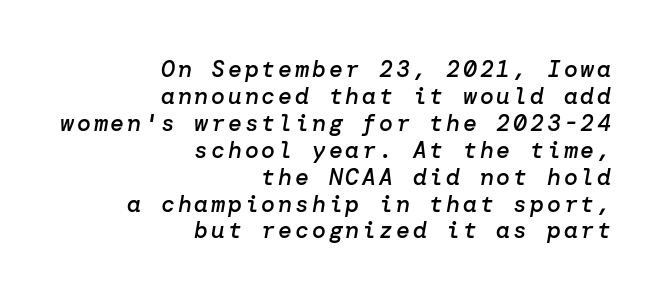
{"italic": "yes", "lean": "right", "slant_degrees": 10, "bold": "semi", "underline": "no", "align": "right", "line_spacing_ratio": 1.17, "glyph_px": 23}
